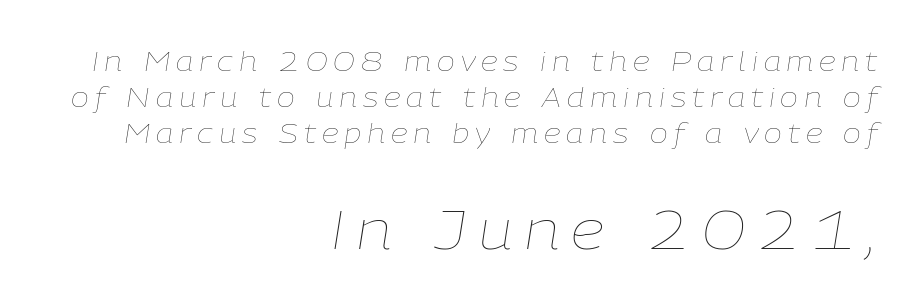
Q: Is the text bold? A: No.
Q: Is the text italic (slanted)? A: Yes, it leans right by about 9 degrees.
Q: Is the text underlined? A: No.
Q: How is the paragraph aligned? A: Right-aligned.
Q: Is the spacing between letters normal or unusually wide? A: Unusually wide.
Q: Is the spacing between lines tight, normal or loose? A: Normal.
Q: Which block of text is set in a larger size, the first (top) or the second (bottom)? A: The second (bottom) one.
Q: Width (condensed, normal, or wide)? A: Normal.
Q: Stroke contrast? A: Low.
Q: x-height? A: Medium.
Q: Monospaced? A: No.
